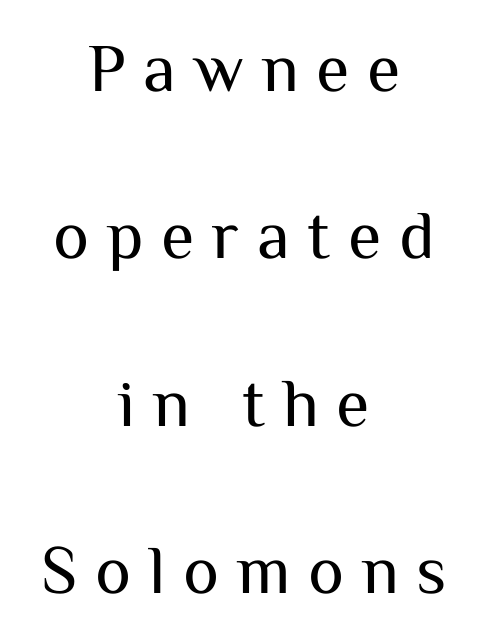
The image shows 68 px regular-weight sans-serif type, upright; set centered, loose line spacing (2.46x), unusually wide letter spacing (+0.26 em), not underlined; medium stroke contrast and a medium x-height.
